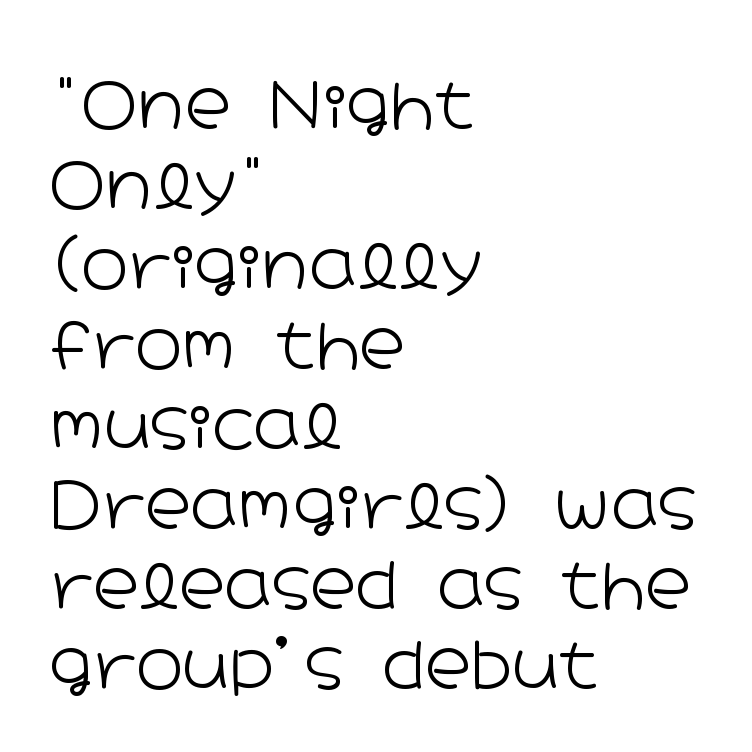
{"serif": "no", "italic": "no", "bold": "no", "weight": "light", "width": "wide", "stroke_contrast": "low", "x_height": "medium", "monospaced": "no", "underline": "no", "align": "left", "line_spacing": "normal", "line_spacing_ratio": 1.25, "letter_spacing": "normal", "letter_spacing_em": 0.0, "glyph_px": 64}
